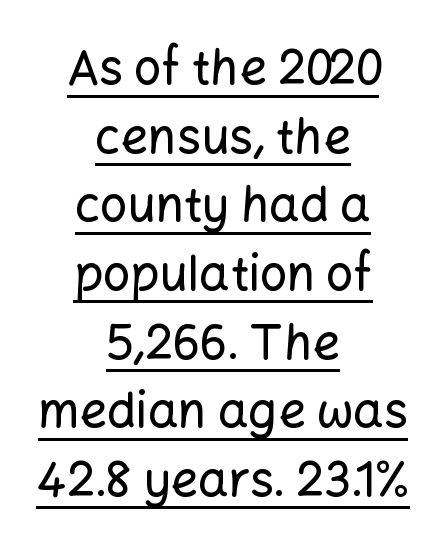
Q: Is the text italic (slanted)? A: No, it is upright.
Q: Is the typeface a serif or a sans-serif typeface? A: Sans-serif.
Q: Is the text underlined? A: Yes.
Q: How is the paragraph aligned? A: Centered.
Q: Is the spacing between letters normal or unusually wide? A: Normal.
Q: Is the spacing between lines tight, normal or loose? A: Normal.
Q: Width (condensed, normal, or wide)? A: Normal.
Q: Stroke contrast? A: Low.
Q: x-height? A: Medium.
Q: Monospaced? A: No.
